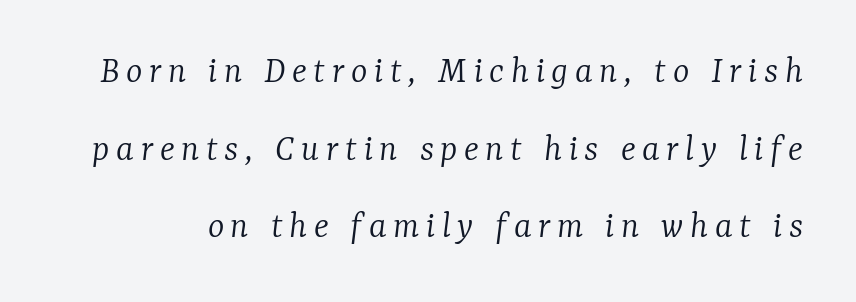
When letters slant like this, we call the style italic. The cut favours lightness, reaching ordinary text weight at its darkest. Check where the strokes stop: tiny serifs finish them off. These lines are rendered in a variable-pitch font. What's the leading like? Stretched, with rows far apart.
